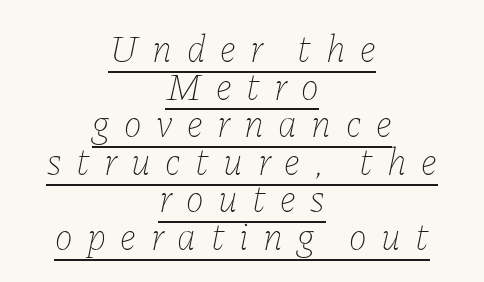
The image shows 38 px thin type, italic (leaning right); set centered, tight line spacing (0.99x), unusually wide letter spacing (+0.38 em), underlined; low stroke contrast and a medium x-height.
